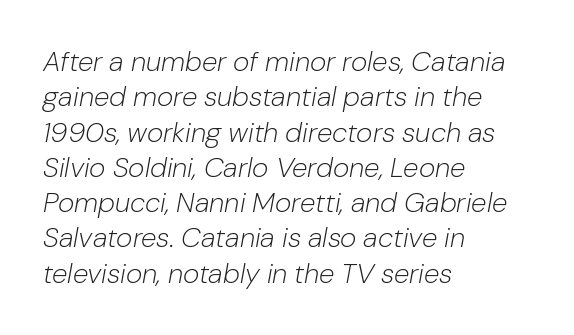
The image shows 28 px light type, italic (leaning right); set left-aligned, normal line spacing (1.26x), normal letter spacing, not underlined; low stroke contrast and a medium x-height.
